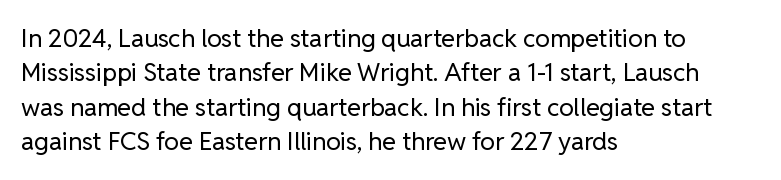
The image shows 25 px text type, upright; set left-aligned, normal line spacing (1.38x), normal letter spacing, not underlined.
